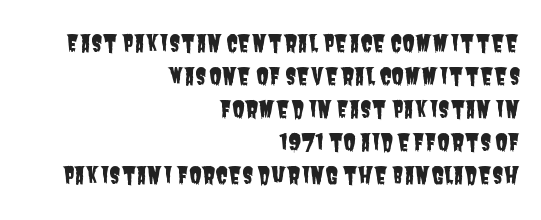
The image shows 23 px text type; set right-aligned, normal line spacing (1.43x), normal letter spacing, not underlined.
